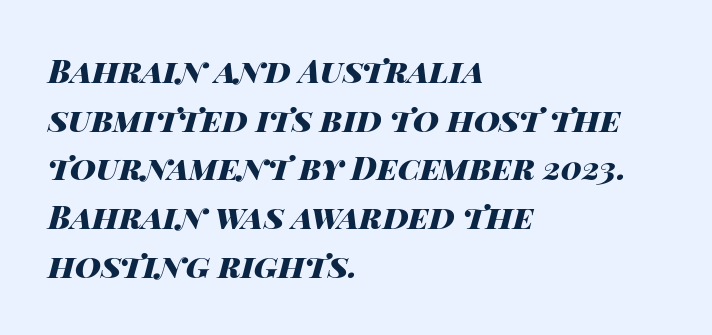
Quick note: italic. Check under the words: just untouched page. The ragged edge is on the right, which tells us the setting is flush left. The rows are spaced the way most documents space them. Each glyph is drawn with heavy, bold strokes.
